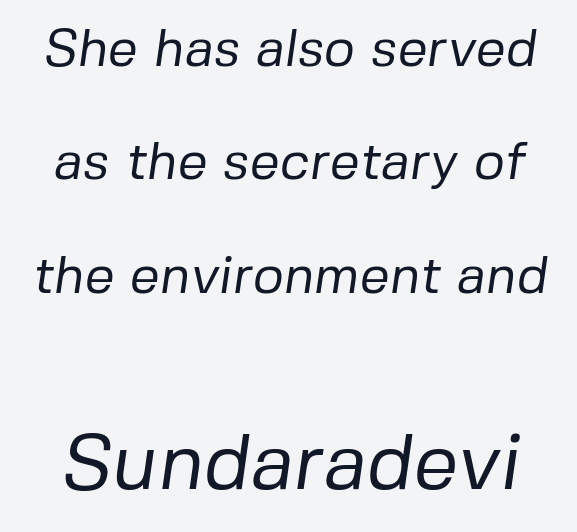
Bigger letters appear in the bottom chunk; the top chunk is reduced. Varying glyph widths throughout — classic text-font behaviour. Line spacing here is loose. In terms of letterspacing, this is plain default setting. The text was rendered using a sans face with plain stroke endings. Compared with a typical body face, this is equally light or lighter still.
